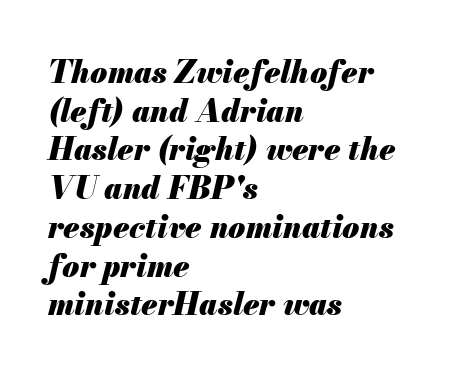
Q: Is the text bold? A: Yes.
Q: Is the text italic (slanted)? A: Yes, it leans right by about 13 degrees.
Q: Is the text underlined? A: No.
Q: How is the paragraph aligned? A: Left-aligned.
Q: Is the spacing between letters normal or unusually wide? A: Normal.
Q: Is the spacing between lines tight, normal or loose? A: Normal.
Q: Width (condensed, normal, or wide)? A: Normal.
Q: Stroke contrast? A: Medium.
Q: x-height? A: Small.
Q: Monospaced? A: No.
